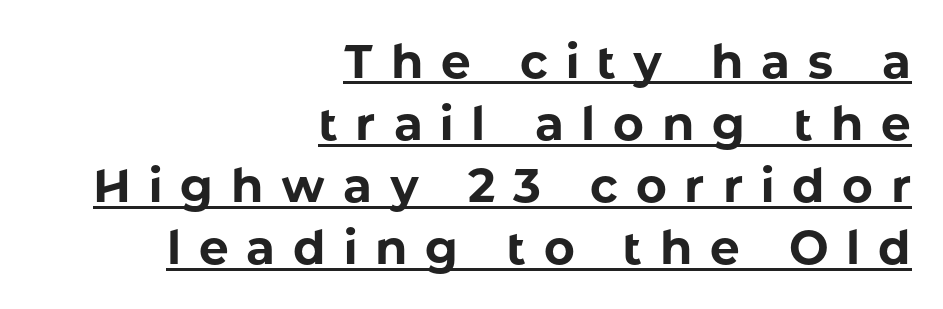
The image shows 47 px bold sans-serif type, upright; set right-aligned, normal line spacing (1.32x), unusually wide letter spacing (+0.38 em), underlined; low stroke contrast and a medium x-height.
